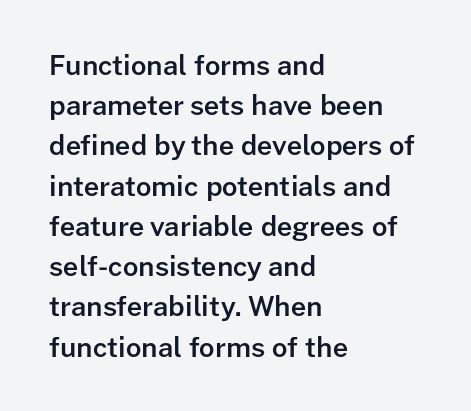
The image shows 27 px text type, upright; set left-aligned, normal line spacing (1.49x), normal letter spacing, not underlined.
